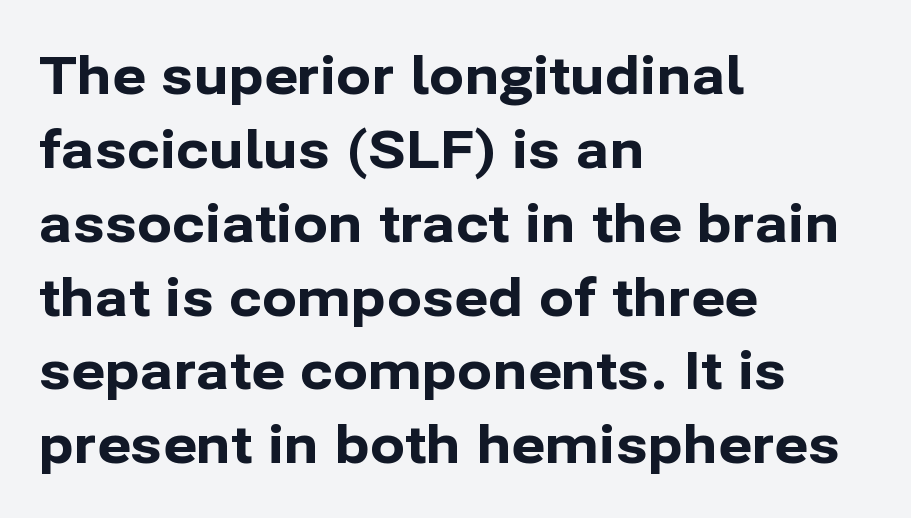
{"serif": "no", "italic": "no", "bold": "yes", "weight": "bold", "width": "normal", "stroke_contrast": "low", "x_height": "medium", "monospaced": "no", "underline": "no", "align": "left", "line_spacing": "normal", "line_spacing_ratio": 1.42, "letter_spacing": "normal", "letter_spacing_em": 0.0, "glyph_px": 52}
